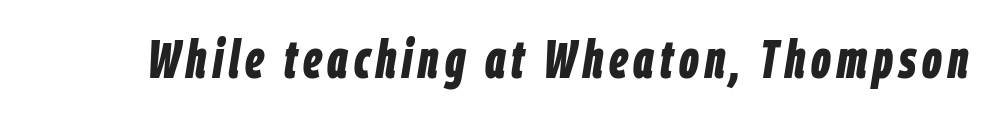
{"italic": "yes", "lean": "right", "slant_degrees": 9, "bold": "yes", "weight": "bold", "width": "condensed", "stroke_contrast": "low", "x_height": "large", "monospaced": "no", "underline": "no", "glyph_px": 54}
